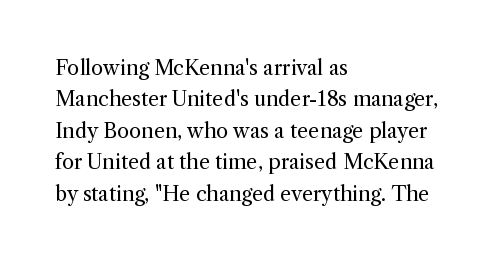
{"italic": "no", "bold": "no", "underline": "no", "align": "left", "line_spacing": "normal", "line_spacing_ratio": 1.57, "letter_spacing": "normal", "letter_spacing_em": 0.0, "glyph_px": 20}
